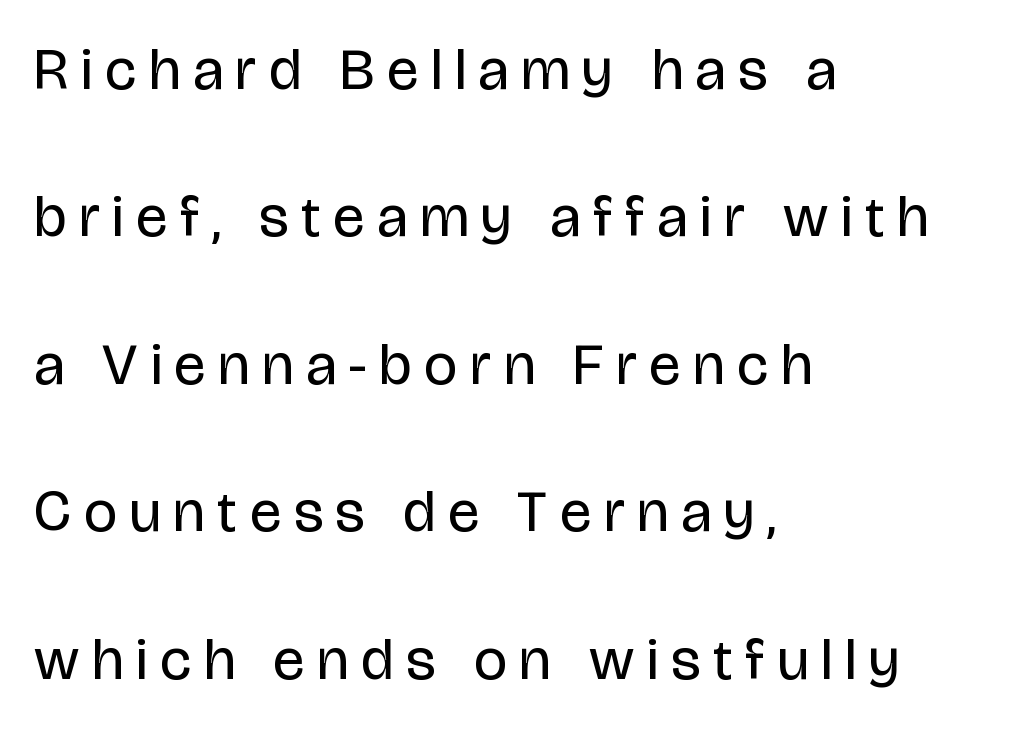
The axis of the letterforms is exactly vertical. These lines stack with their left ends in a neat column. A typesetter would call this proportional, since set widths differ per character. Reading down the column, the eye jumps a long way to each next line. The zone under the glyphs is completely vacant.
